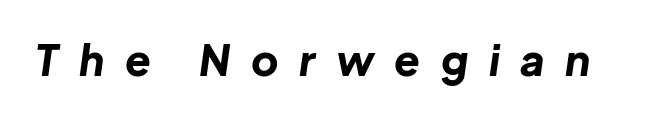
{"italic": "yes", "lean": "right", "slant_degrees": 8, "bold": "yes", "weight": "bold", "width": "normal", "stroke_contrast": "low", "x_height": "medium", "monospaced": "no", "underline": "no", "letter_spacing": "wide", "letter_spacing_em": 0.49, "glyph_px": 42}
